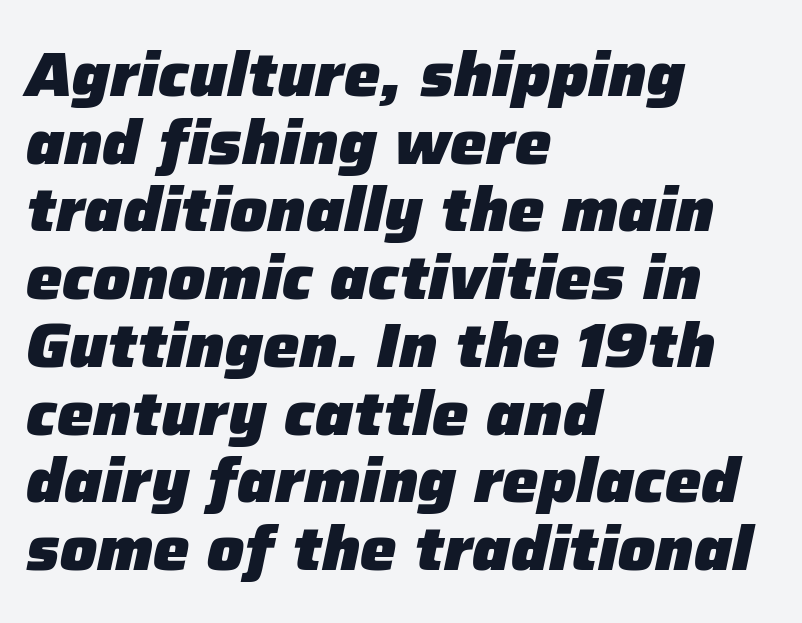
The image shows 61 px heavy type, italic (leaning right); set left-aligned, tight line spacing (1.11x), normal letter spacing, not underlined; low stroke contrast and a medium x-height.
